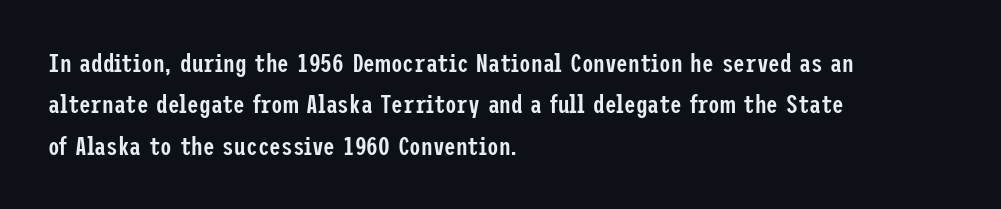
{"italic": "no", "bold": "semi", "underline": "no", "align": "left", "line_spacing": "normal", "line_spacing_ratio": 1.59, "letter_spacing": "normal", "letter_spacing_em": 0.0, "glyph_px": 26}
